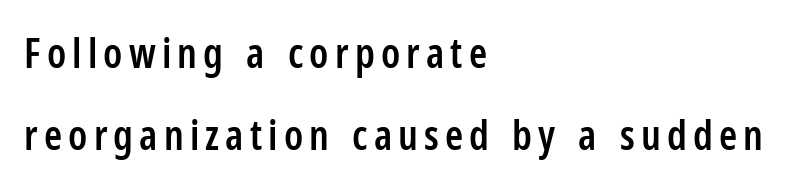
Stroke thickness is moderately raised; the sample reads as semibold. Classification — sans serif. The text block is weighted toward the left margin, trailing off unevenly rightward. What's the leading like? Stretched, with rows far apart. Rule under the text: the space is simply empty.
